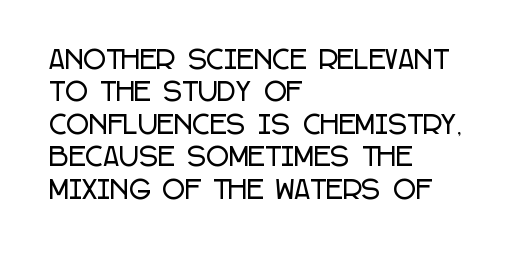
Q: Is the text italic (slanted)? A: No, it is upright.
Q: Is the text underlined? A: No.
Q: How is the paragraph aligned? A: Left-aligned.
Q: Is the spacing between letters normal or unusually wide? A: Normal.
Q: Is the spacing between lines tight, normal or loose? A: Normal.
